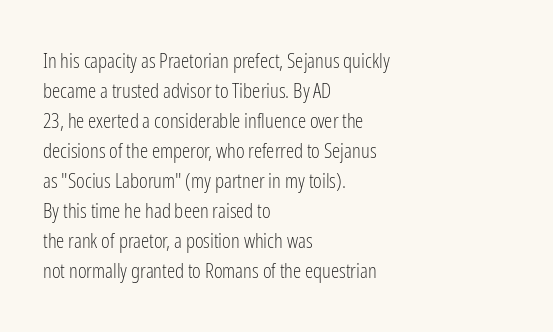
Q: Is the text bold? A: No.
Q: Is the text italic (slanted)? A: No, it is upright.
Q: Is the text underlined? A: No.
Q: How is the paragraph aligned? A: Left-aligned.
Q: Is the spacing between letters normal or unusually wide? A: Normal.
Q: Is the spacing between lines tight, normal or loose? A: Normal.
